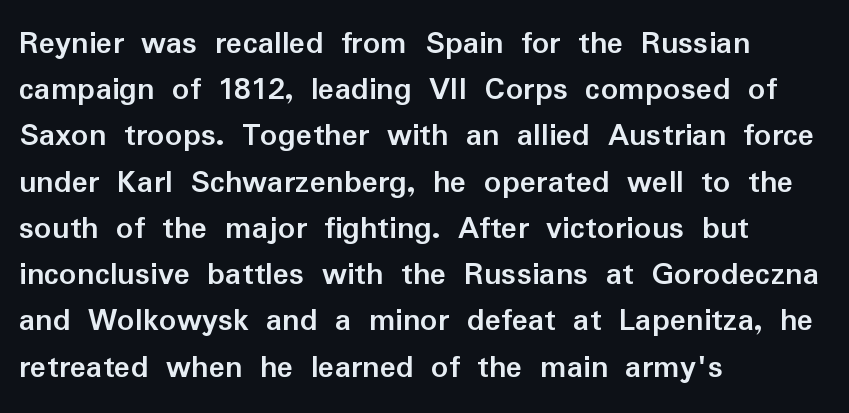
The image shows 34 px semibold sans-serif type, upright; set left-aligned, normal line spacing (1.36x), normal letter spacing, not underlined; low stroke contrast and a medium x-height.
